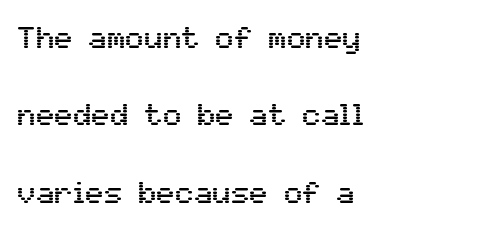
Has an underline been added? It has not. Glyph-to-glyph distance matches everyday printed text. The space between consecutive lines is lavish. Does the copy run flush right? No — it runs flush left. The typeface chosen for these lines omits serifs. Spacing verdict: proportional, widths tailored to each character.
